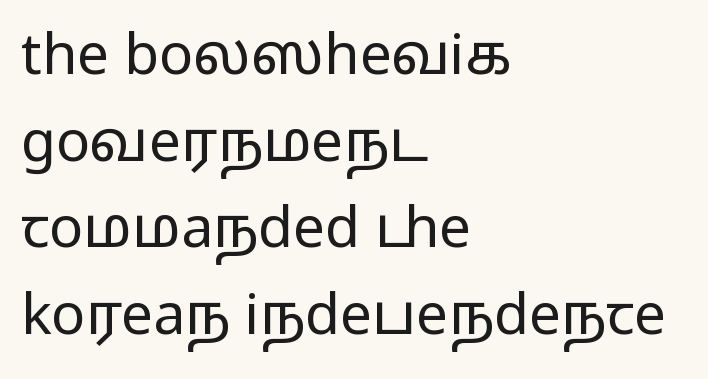
The type is set solid horizontally, with unmodified tracking. The rendering uses natural spacing where letterforms have individual widths. Normally led — the rows are evenly, conventionally spaced. Ordinary non-slanted type is in use.
